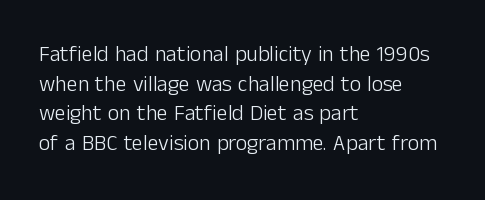
The image shows 22 px text type, upright; set left-aligned, normal line spacing (1.35x), normal letter spacing, not underlined.
